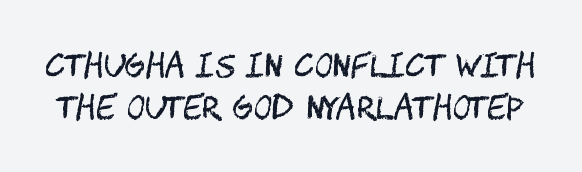
{"serif": "no", "italic": "no", "bold": "no", "weight": "regular", "width": "condensed", "stroke_contrast": "medium", "x_height": "large", "underline": "no", "line_spacing": "normal", "line_spacing_ratio": 1.37, "letter_spacing": "normal", "letter_spacing_em": 0.0, "glyph_px": 31}
